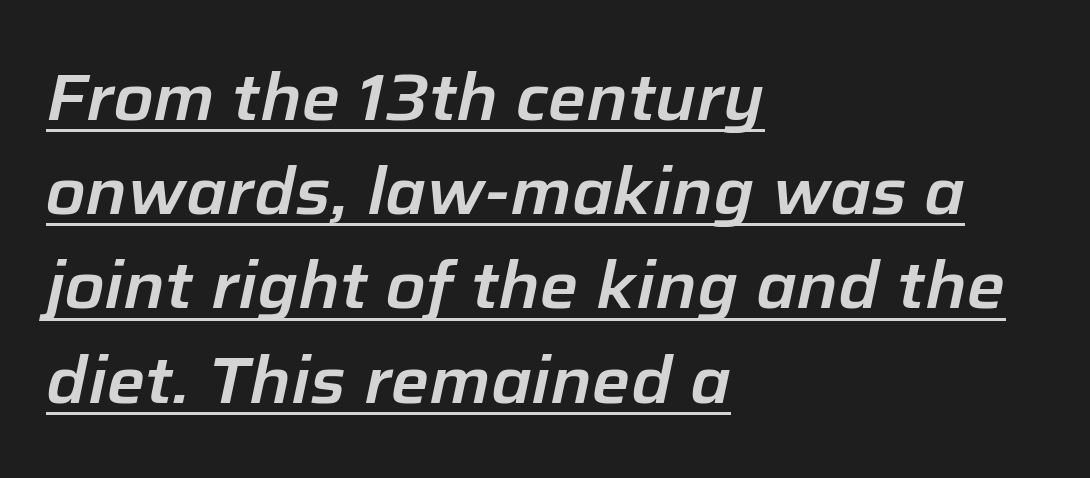
The image shows 65 px text type, italic (leaning right); set left-aligned, normal line spacing (1.45x), normal letter spacing, underlined; low stroke contrast and a medium x-height.
